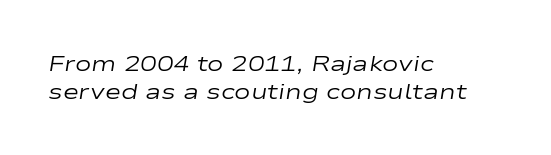
Q: Is the text bold? A: No.
Q: Is the text italic (slanted)? A: Yes, it leans right by about 9 degrees.
Q: Is the text underlined? A: No.
Q: How is the paragraph aligned? A: Left-aligned.
Q: Is the spacing between letters normal or unusually wide? A: Normal.
Q: Is the spacing between lines tight, normal or loose? A: Normal.
